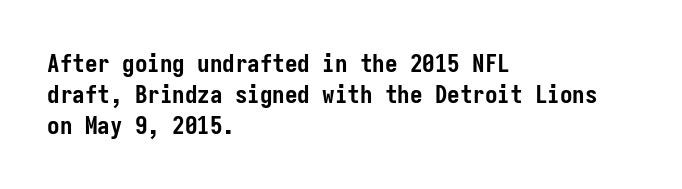
You'd pick this weight for a headline — it's a proper bold. Upright lettering throughout. Nothing unusual about the tracking: characters are spaced as the font intends. Check the space under the baseline: it is left empty.
